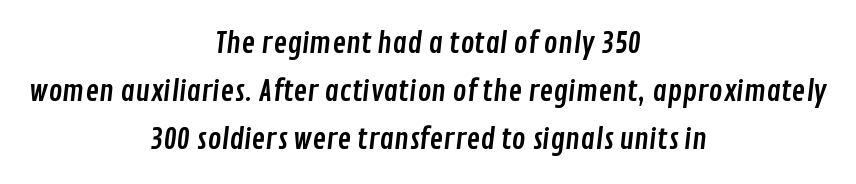
The image shows 29 px condensed sans-serif type; set centered, normal line spacing (1.66x), normal letter spacing, not underlined; low stroke contrast and a medium x-height.
